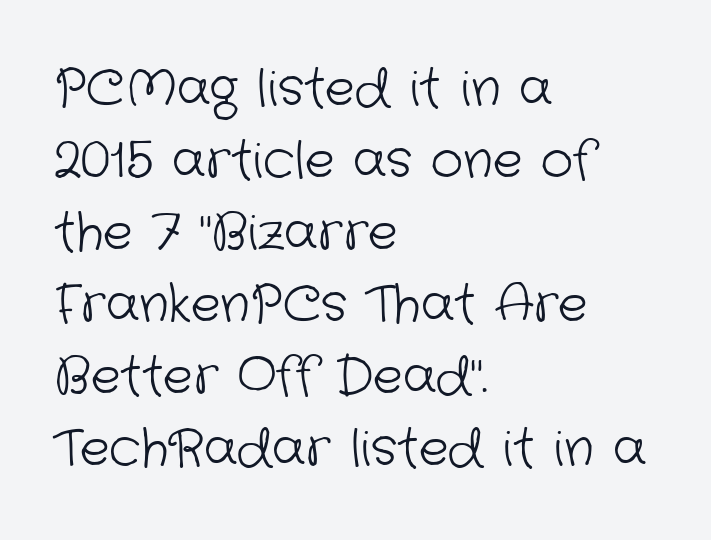
{"serif": "no", "bold": "no", "weight": "light", "width": "normal", "stroke_contrast": "low", "x_height": "medium", "monospaced": "no", "underline": "no", "align": "left", "line_spacing": "normal", "line_spacing_ratio": 1.44, "letter_spacing": "normal", "letter_spacing_em": 0.0, "glyph_px": 50}
